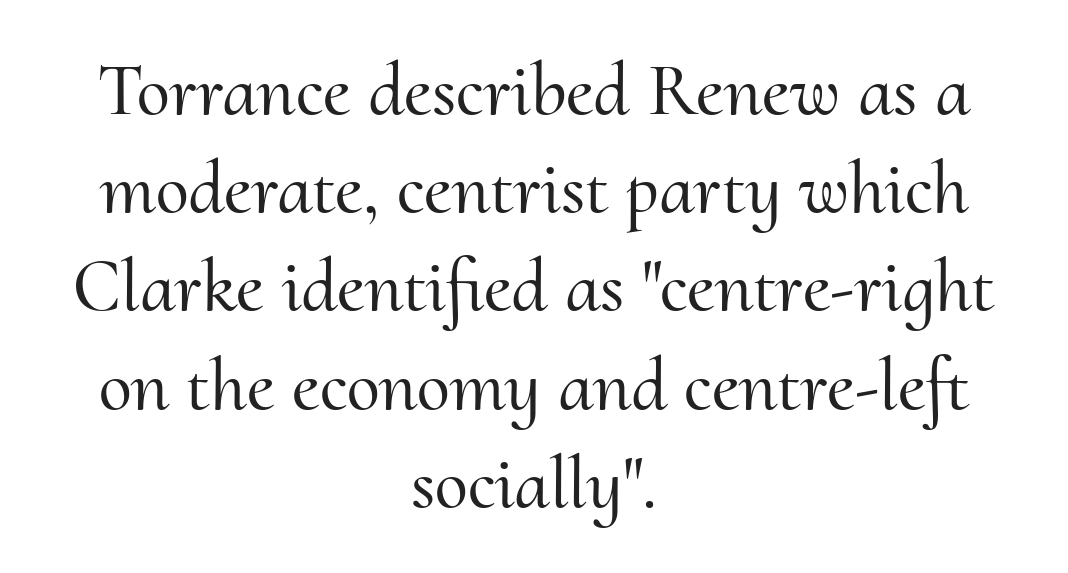
The image shows 75 px serif type, upright; set centered, normal line spacing (1.31x), normal letter spacing, not underlined; medium stroke contrast and a small x-height.
